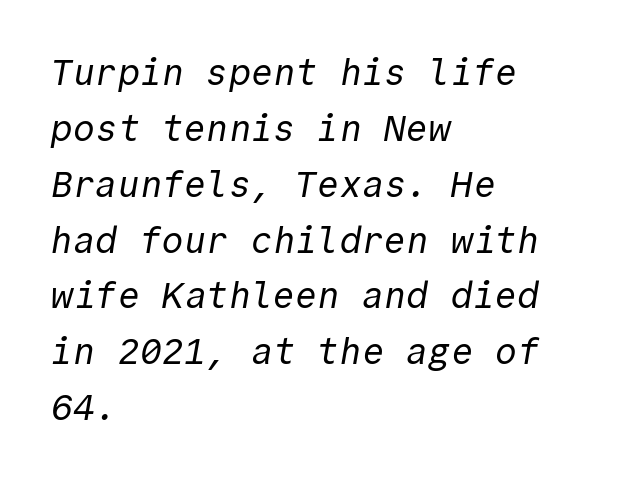
Q: Is the text bold? A: No.
Q: Is the typeface a serif or a sans-serif typeface? A: Sans-serif.
Q: Is the text underlined? A: No.
Q: How is the paragraph aligned? A: Left-aligned.
Q: Is the spacing between letters normal or unusually wide? A: Normal.
Q: Is the spacing between lines tight, normal or loose? A: Normal.
Q: Width (condensed, normal, or wide)? A: Normal.
Q: x-height? A: Medium.
Q: Monospaced? A: Yes.
